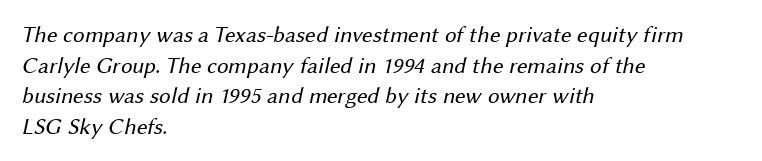
Casual observation: everything's shoved over to the left. The foot of each line stays bare and open. How are the letters spaced? Ordinarily, with no added tracking. Each stroke keeps to a modest, everyday thickness or less.
